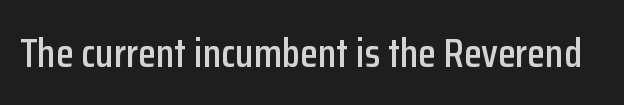
Q: Is the text italic (slanted)? A: No, it is upright.
Q: Is the typeface a serif or a sans-serif typeface? A: Sans-serif.
Q: Is the text underlined? A: No.
Q: Is the spacing between letters normal or unusually wide? A: Normal.
Q: Width (condensed, normal, or wide)? A: Condensed.
Q: Stroke contrast? A: Low.
Q: x-height? A: Medium.
Q: Monospaced? A: No.
